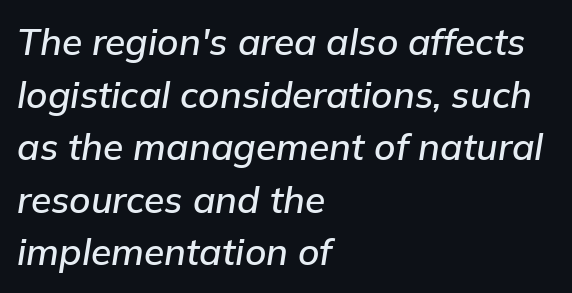
Letters rest on an invisible, unmarked baseline. The glyphs look as if they've been sheared to an angle. These lines are rendered in a variable-pitch font. If you drew a ruler down the left edge, every line would touch it. Tracking here is standard; glyphs follow each other at the usual distance.
